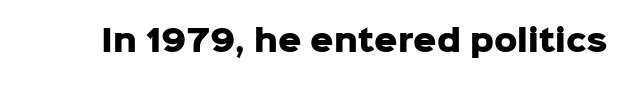
Q: Is the text bold? A: Yes.
Q: Is the text italic (slanted)? A: No, it is upright.
Q: Is the typeface a serif or a sans-serif typeface? A: Sans-serif.
Q: Is the text underlined? A: No.
Q: Is the spacing between letters normal or unusually wide? A: Normal.
Q: Width (condensed, normal, or wide)? A: Normal.
Q: Stroke contrast? A: Low.
Q: x-height? A: Medium.
Q: Monospaced? A: No.
